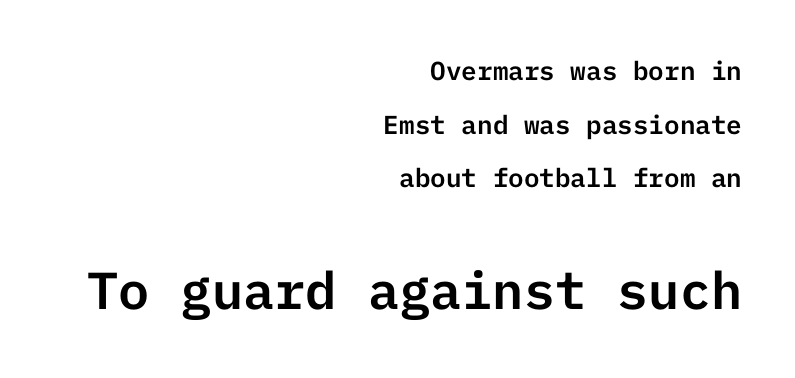
{"serif": "no", "italic": "no", "width": "normal", "stroke_contrast": "low", "x_height": "medium", "underline": "no", "align": "right", "line_spacing": "loose", "line_spacing_ratio": 2.06, "letter_spacing": "normal", "letter_spacing_em": 0.0, "larger_block": "second", "size_ratio": 2.0, "glyph_px": 52}
